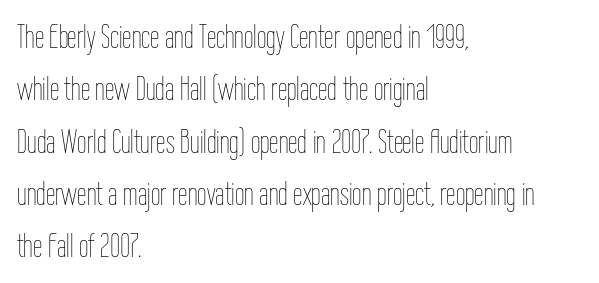
Only glyphs here, with clear space below each row. When letters stand straight like this, we call the style roman or upright. A student would call this left alignment; a typographer would say flush left, rag right. Character widths vary here, with narrow letters taking less room than wide ones. The font sits on the lighter half of the weight spectrum, regular included. This rendering leaves character spacing at its baseline value.
